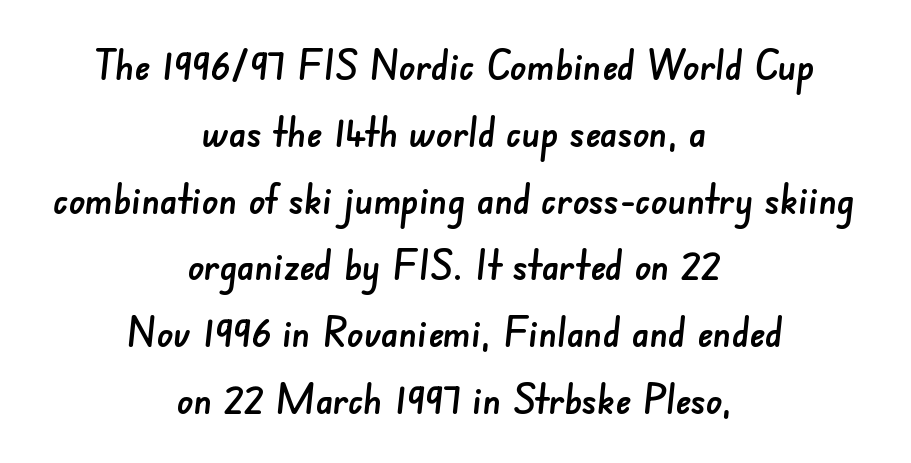
{"serif": "no", "width": "normal", "stroke_contrast": "low", "x_height": "small", "monospaced": "no", "underline": "no", "align": "center", "line_spacing": "normal", "line_spacing_ratio": 1.63, "letter_spacing": "normal", "letter_spacing_em": 0.0, "glyph_px": 41}
